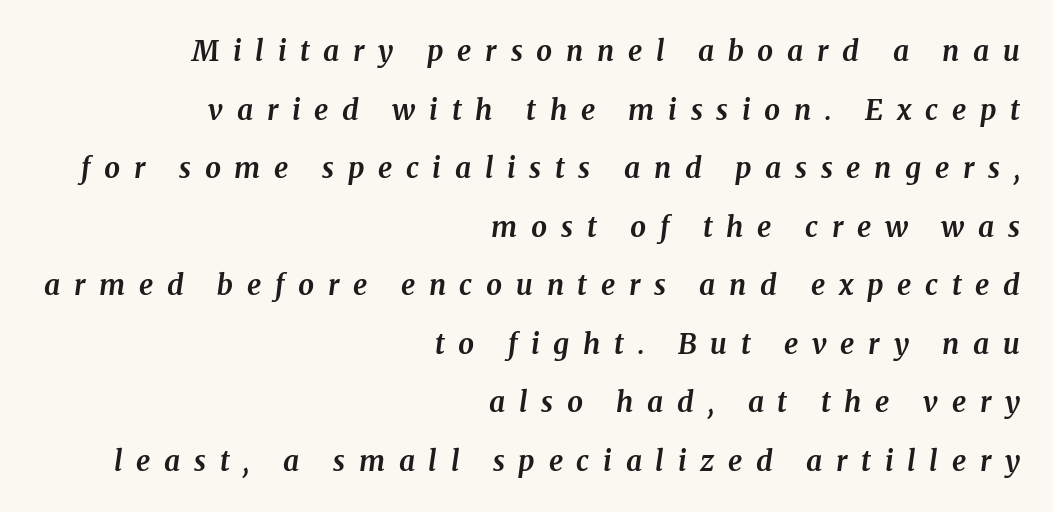
The font's italic variant was chosen for this text. Is the type bold? Yes — the strokes are clearly thick and heavy. A typesetter would call this heavily tracked-out type. Type style note: has serifs. Casual observation: everything's shoved over to the right. This sample has the flowing, uneven cadence of proportional lettering.
